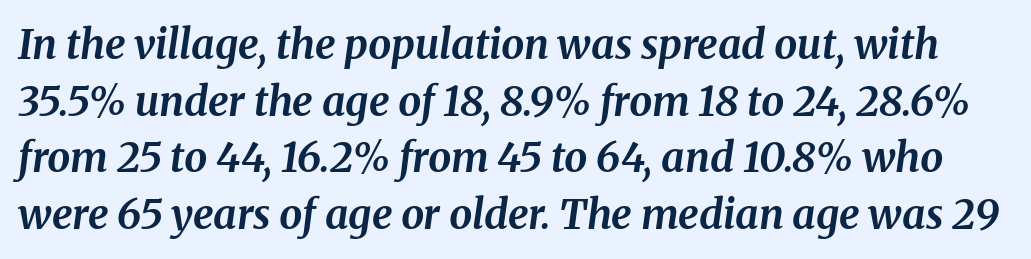
The image shows 41 px bold type, italic (leaning right); set normal line spacing (1.38x), normal letter spacing, not underlined; medium stroke contrast and a medium x-height.
